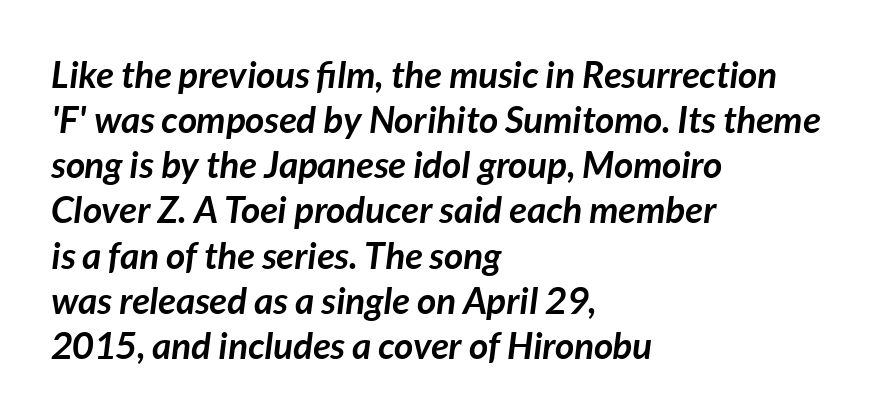
Looks like regular typesetting: each glyph gets only the width it needs. Any mark beneath the type? The region is blank. Emphasis by weight is at full strength: bold. The specimen reads as italic at a glance. What stands out about the letter spacing? Nothing — it is the standard amount. The setting favours the left margin, as ordinary paragraphs usually do.
